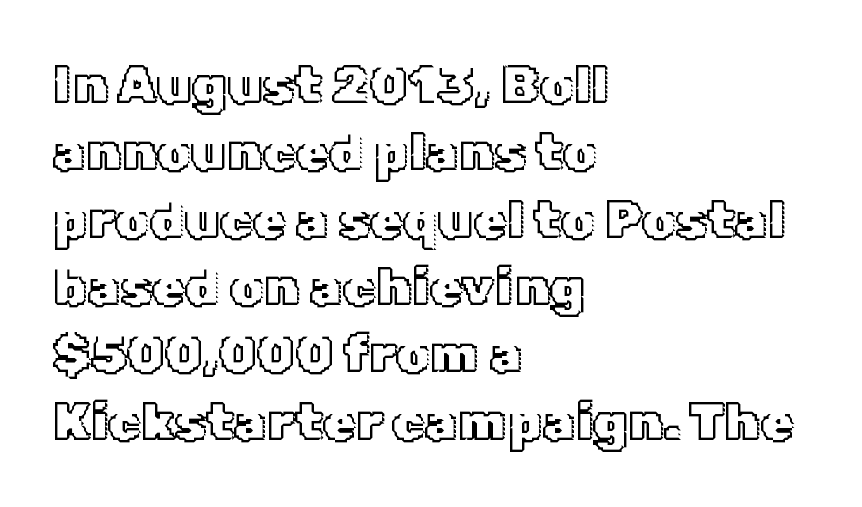
Q: Is the text italic (slanted)? A: No, it is upright.
Q: Is the text underlined? A: No.
Q: How is the paragraph aligned? A: Left-aligned.
Q: Is the spacing between letters normal or unusually wide? A: Normal.
Q: Is the spacing between lines tight, normal or loose? A: Normal.
Q: Width (condensed, normal, or wide)? A: Normal.
Q: x-height? A: Medium.
Q: Monospaced? A: No.
